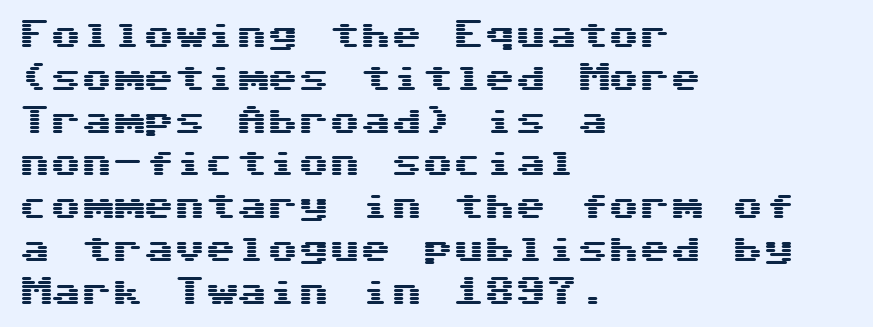
To sum up the face: it is a sans, with no serifs. Compared with a centered layout, this one pins lines to the left instead. Is there much room between lines? A standard amount, neither cramped nor airy. This is the regular roman posture of the typeface. Descender tails drop into unmarked territory. The passage shown has conventional tracking throughout.
